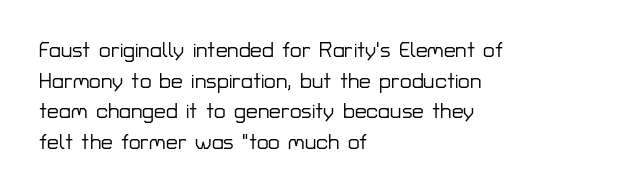
Style check: upright. Quick note: interline space is typical. This sample uses plain, unmodified letter spacing. In CSS terms this would be text-align: left.
